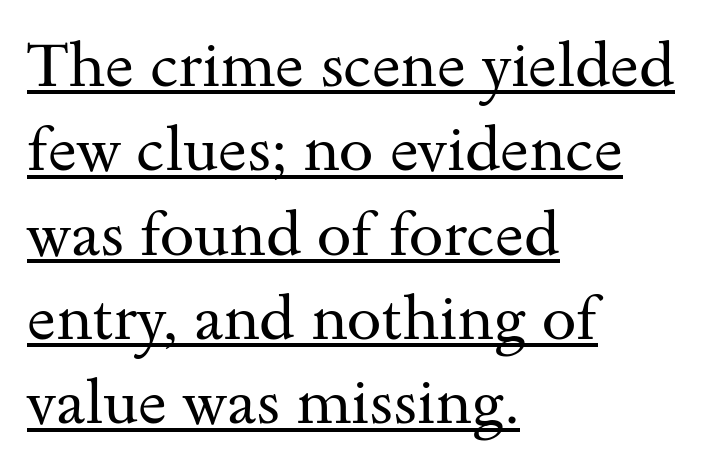
{"serif": "yes", "italic": "no", "bold": "no", "weight": "regular", "width": "wide", "stroke_contrast": "medium", "x_height": "small", "monospaced": "no", "underline": "yes", "align": "left", "line_spacing": "normal", "line_spacing_ratio": 1.36, "letter_spacing": "normal", "letter_spacing_em": 0.0, "glyph_px": 62}
